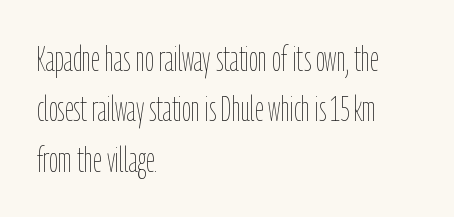
Interline gaps are of average width in this sample. Every character sits straight up, as roman type does. If you drew a ruler down the left edge, every line would touch it. The baseline area is clear.
